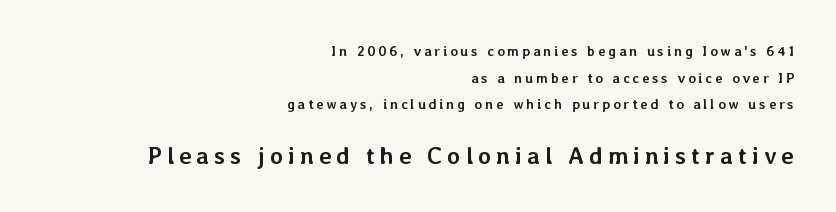
Q: Is the text bold? A: Yes.
Q: Is the text italic (slanted)? A: No, it is upright.
Q: Is the text underlined? A: No.
Q: How is the paragraph aligned? A: Right-aligned.
Q: Is the spacing between letters normal or unusually wide? A: Unusually wide.
Q: Is the spacing between lines tight, normal or loose? A: Loose.
Q: Which block of text is set in a larger size, the first (top) or the second (bottom)? A: The second (bottom) one.
